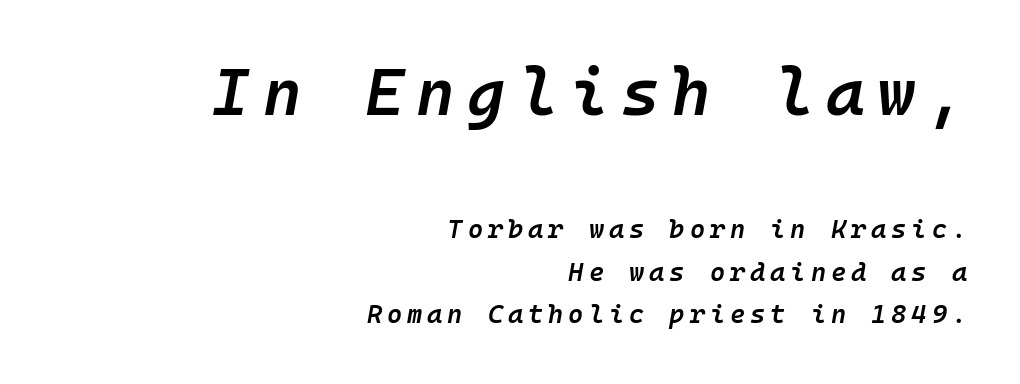
{"italic": "yes", "lean": "right", "slant_degrees": 10, "bold": "semi", "weight": "semibold", "width": "normal", "stroke_contrast": "low", "x_height": "medium", "monospaced": "yes", "underline": "no", "align": "right", "line_spacing": "normal", "line_spacing_ratio": 1.63, "larger_block": "first", "size_ratio": 2.54, "glyph_px": 66}
